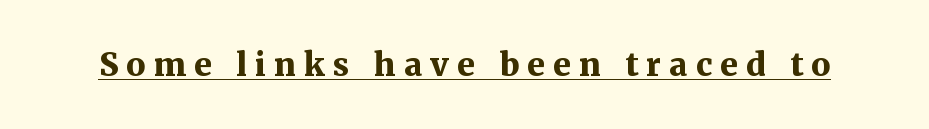
{"serif": "yes", "italic": "no", "bold": "yes", "weight": "bold", "width": "normal", "stroke_contrast": "medium", "x_height": "medium", "monospaced": "no", "underline": "yes", "letter_spacing": "wide", "letter_spacing_em": 0.26, "glyph_px": 32}
